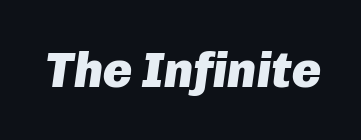
The image shows 49 px heavy type, italic (leaning right); set normal letter spacing, not underlined; low stroke contrast and a medium x-height.
